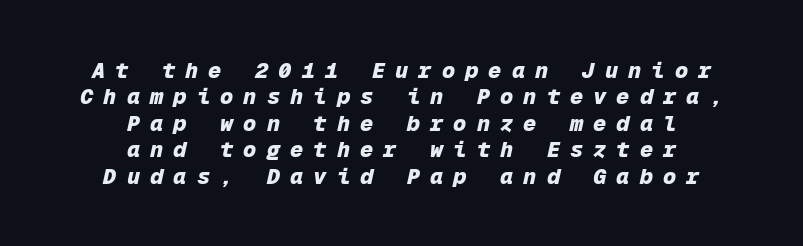
{"italic": "yes", "lean": "right", "slant_degrees": 12, "bold": "yes", "underline": "no", "align": "center", "line_spacing_ratio": 1.2, "letter_spacing": "wide", "letter_spacing_em": 0.46, "glyph_px": 22}
